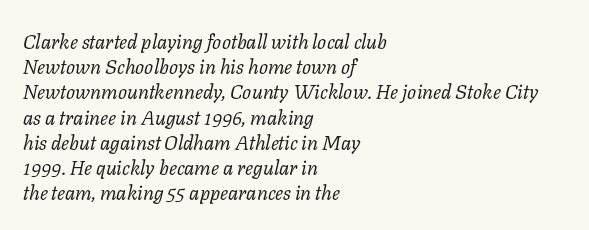
Notice how the passage keeps a crisp vertical edge on the left only. Horizontal bands of white between lines are of average thickness. Bare-footed words on every line. Observe the lean: these are italic letterforms.
